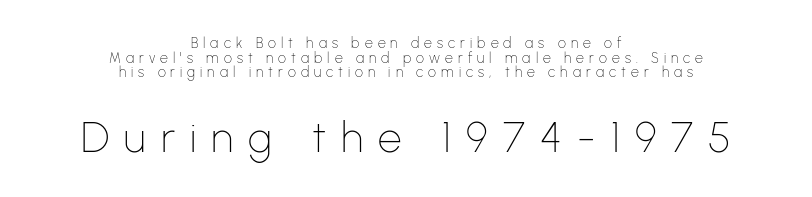
Q: Is the text bold? A: No.
Q: Is the text italic (slanted)? A: No, it is upright.
Q: Is the typeface a serif or a sans-serif typeface? A: Sans-serif.
Q: Is the text underlined? A: No.
Q: How is the paragraph aligned? A: Centered.
Q: Is the spacing between letters normal or unusually wide? A: Unusually wide.
Q: Is the spacing between lines tight, normal or loose? A: Tight.
Q: Which block of text is set in a larger size, the first (top) or the second (bottom)? A: The second (bottom) one.
Q: Width (condensed, normal, or wide)? A: Normal.
Q: Stroke contrast? A: Low.
Q: x-height? A: Medium.
Q: Monospaced? A: No.
